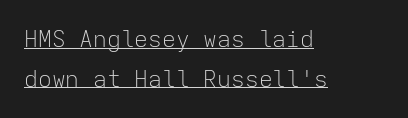
Notice how the passage keeps a crisp vertical edge on the left only. The face looks like a standard text weight, possibly lighter. Notice how the stems are strictly vertical — no italics here. Every word sits above its own underline. Between one letter and the next there's only the usual sliver of space.
